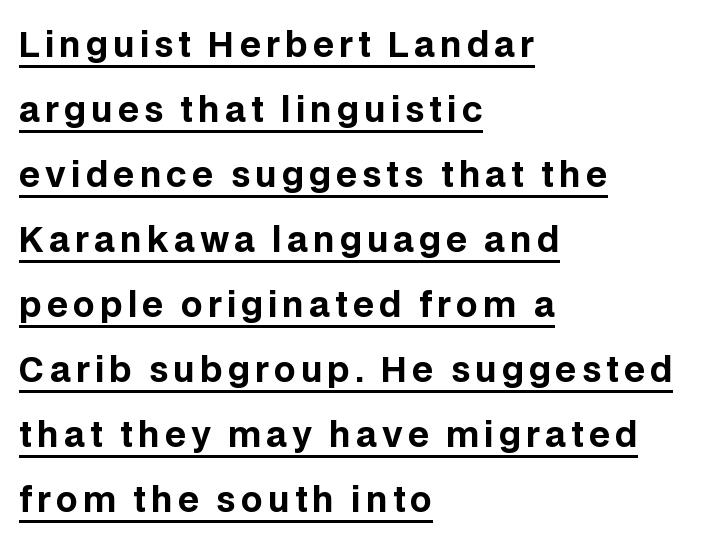
Line spacing here is loose. Plenty of ink on the page — the face is bold. Notice how the passage keeps a crisp vertical edge on the left only. Examine the stroke ends and you'll find no serifs. Varying glyph widths throughout — classic text-font behaviour. The type sits square on the baseline with zero lean.
